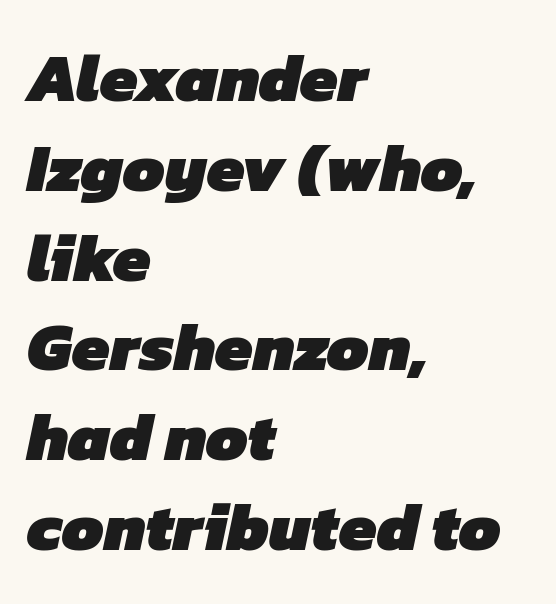
{"serif": "no", "bold": "yes", "weight": "heavy", "width": "normal", "stroke_contrast": "low", "x_height": "medium", "monospaced": "no", "underline": "no", "align": "left", "line_spacing": "normal", "line_spacing_ratio": 1.34, "letter_spacing": "normal", "letter_spacing_em": 0.0, "glyph_px": 67}
